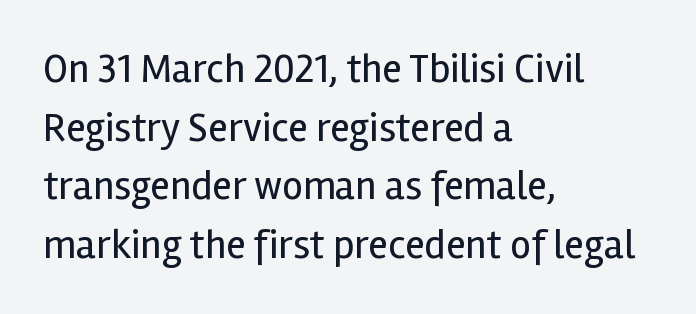
Words float on clear page, feet unadorned. The letterforms sit shoulder to shoulder at normal distance. Notice how the stems are strictly vertical — no italics here. Layout note: lines flush left. The letters carry no serifs — their stems end cleanly without finishing strokes.
